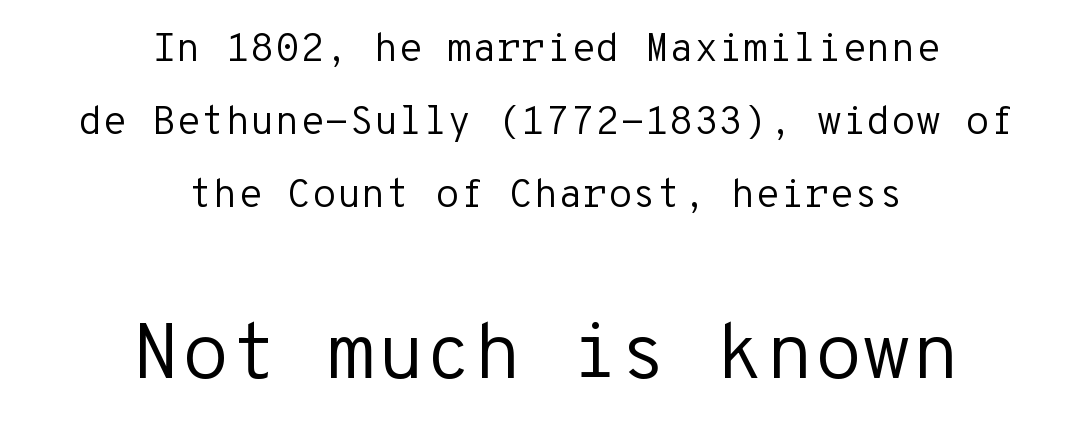
{"serif": "no", "italic": "no", "bold": "no", "weight": "regular", "width": "normal", "stroke_contrast": "low", "x_height": "medium", "monospaced": "yes", "underline": "no", "align": "center", "line_spacing_ratio": 1.83, "letter_spacing": "normal", "letter_spacing_em": 0.0, "larger_block": "second", "size_ratio": 1.98, "glyph_px": 79}
